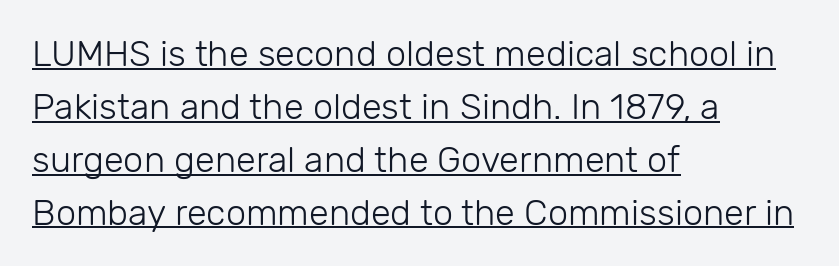
{"serif": "no", "italic": "no", "bold": "no", "weight": "light", "width": "normal", "stroke_contrast": "low", "x_height": "medium", "monospaced": "no", "underline": "yes", "align": "left", "line_spacing": "normal", "line_spacing_ratio": 1.47, "letter_spacing": "normal", "letter_spacing_em": 0.0, "glyph_px": 36}
